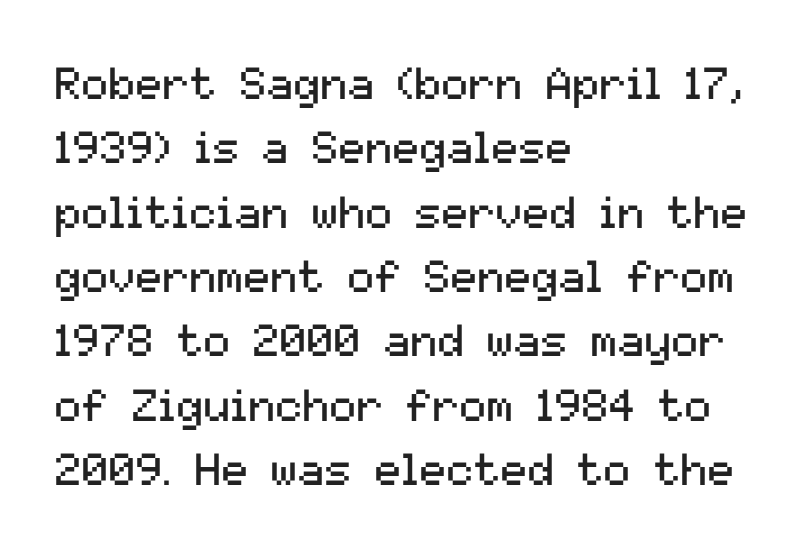
{"serif": "no", "italic": "no", "bold": "no", "weight": "regular", "width": "normal", "stroke_contrast": "medium", "x_height": "medium", "monospaced": "no", "underline": "no", "align": "left", "line_spacing": "normal", "line_spacing_ratio": 1.43, "letter_spacing": "normal", "letter_spacing_em": 0.0, "glyph_px": 45}
